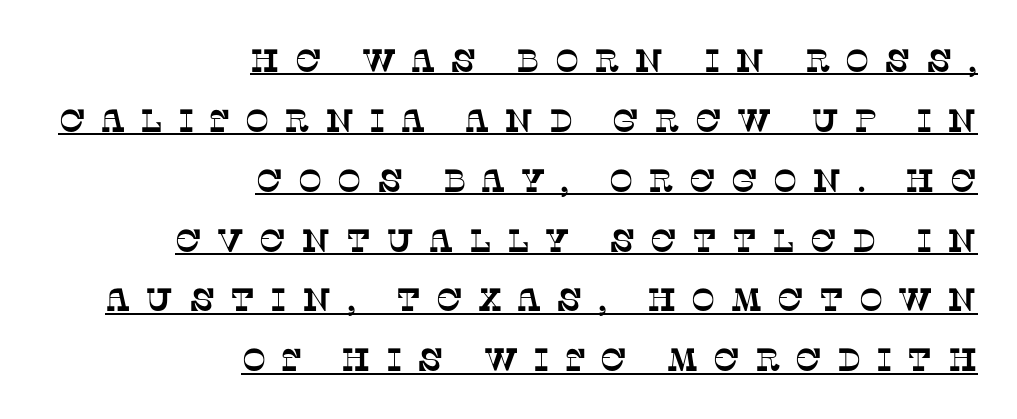
Q: Is the typeface a serif or a sans-serif typeface? A: Serif.
Q: Is the text underlined? A: Yes.
Q: How is the paragraph aligned? A: Right-aligned.
Q: Is the spacing between letters normal or unusually wide? A: Unusually wide.
Q: Width (condensed, normal, or wide)? A: Normal.
Q: Stroke contrast? A: Low.
Q: x-height? A: Large.
Q: Monospaced? A: No.
